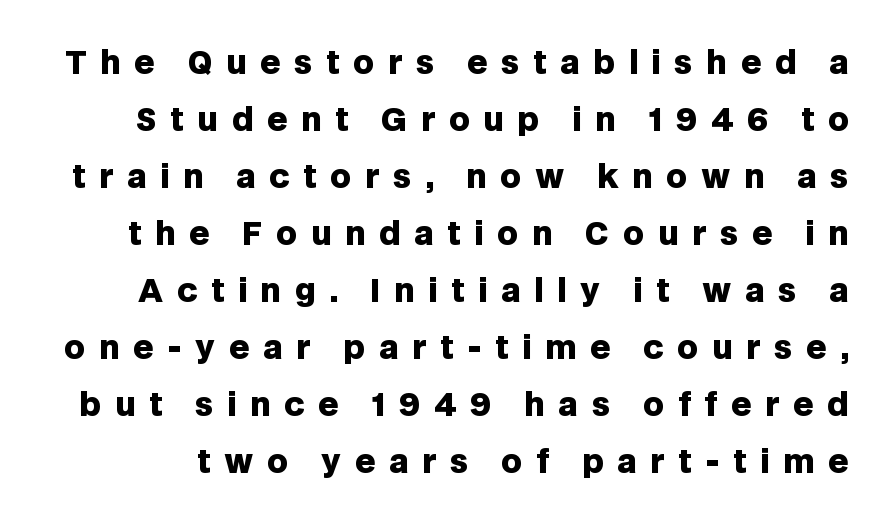
The image shows 32 px heavy sans-serif type, upright; set line spacing 1.78x, unusually wide letter spacing (+0.42 em), not underlined; low stroke contrast and a large x-height.
